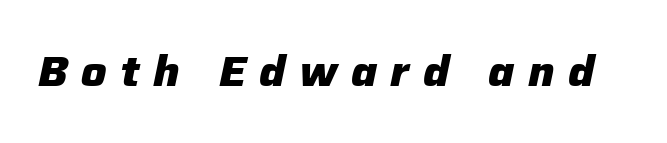
The image shows 42 px heavy type, italic (leaning right); set unusually wide letter spacing (+0.32 em), not underlined; low stroke contrast and a medium x-height.
